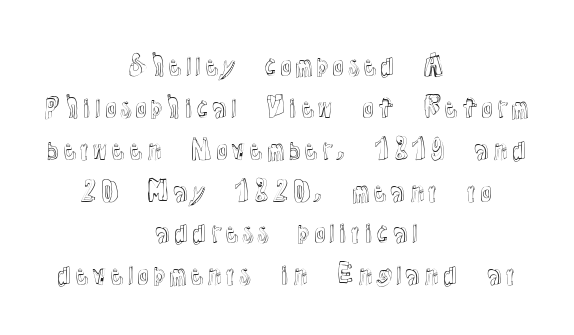
Q: Is the text italic (slanted)? A: No, it is upright.
Q: Is the text underlined? A: No.
Q: How is the paragraph aligned? A: Centered.
Q: Is the spacing between letters normal or unusually wide? A: Normal.
Q: Is the spacing between lines tight, normal or loose? A: Normal.
